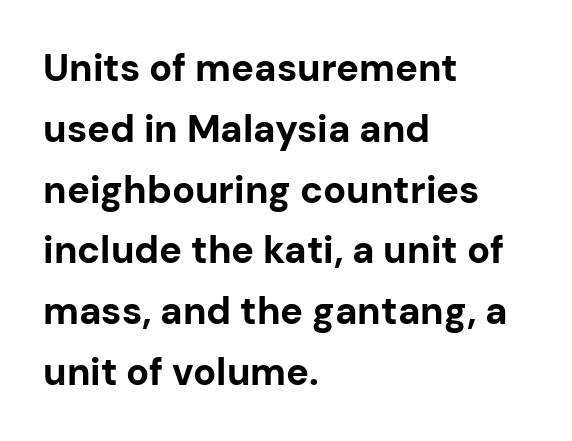
Q: Is the text bold? A: Yes.
Q: Is the text italic (slanted)? A: No, it is upright.
Q: Is the typeface a serif or a sans-serif typeface? A: Sans-serif.
Q: Is the text underlined? A: No.
Q: How is the paragraph aligned? A: Left-aligned.
Q: Is the spacing between letters normal or unusually wide? A: Normal.
Q: Is the spacing between lines tight, normal or loose? A: Normal.
Q: Width (condensed, normal, or wide)? A: Normal.
Q: Stroke contrast? A: Low.
Q: x-height? A: Medium.
Q: Monospaced? A: No.
